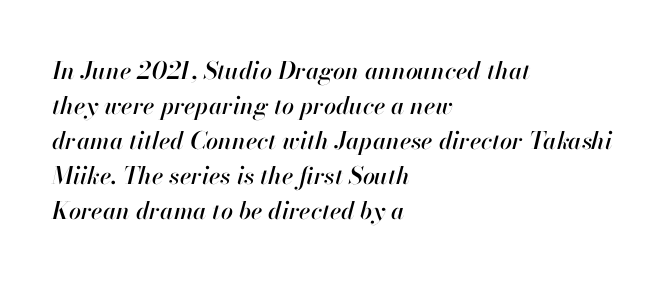
{"italic": "yes", "lean": "right", "slant_degrees": 13, "underline": "no", "align": "left", "line_spacing": "normal", "line_spacing_ratio": 1.46, "letter_spacing": "normal", "letter_spacing_em": 0.0, "glyph_px": 24}
